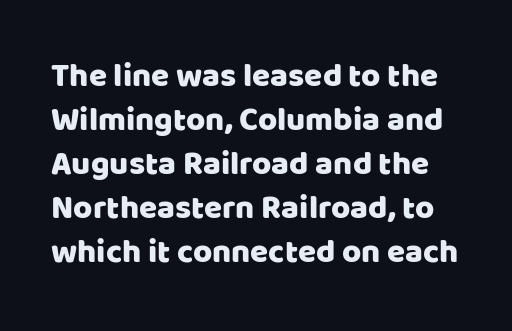
The image shows 33 px sans-serif type, upright; set normal line spacing (1.33x), normal letter spacing, not underlined; low stroke contrast and a large x-height.
